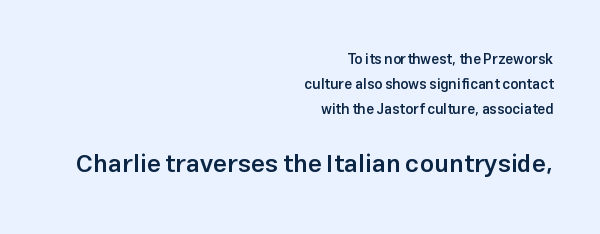
The image shows 25 px text type, upright; set right-aligned, line spacing 1.78x, normal letter spacing, not underlined; the second (bottom) block is 1.79x larger.
